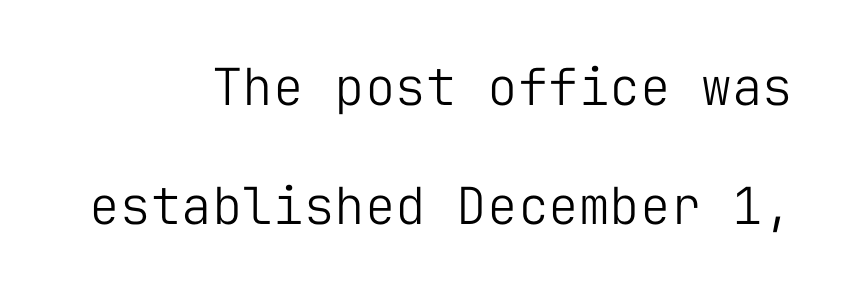
The image shows 51 px light sans-serif type, upright, monospaced; set right-aligned, loose line spacing (2.33x), normal letter spacing, not underlined; low stroke contrast and a medium x-height.
